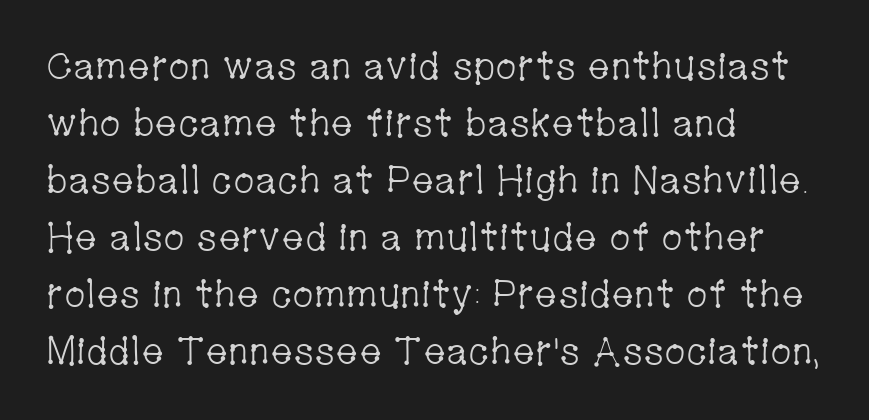
Q: Is the text bold? A: No.
Q: Is the text italic (slanted)? A: No, it is upright.
Q: Is the typeface a serif or a sans-serif typeface? A: Serif.
Q: Is the text underlined? A: No.
Q: How is the paragraph aligned? A: Left-aligned.
Q: Is the spacing between letters normal or unusually wide? A: Normal.
Q: Is the spacing between lines tight, normal or loose? A: Normal.
Q: Width (condensed, normal, or wide)? A: Condensed.
Q: Stroke contrast? A: Low.
Q: x-height? A: Medium.
Q: Monospaced? A: No.
